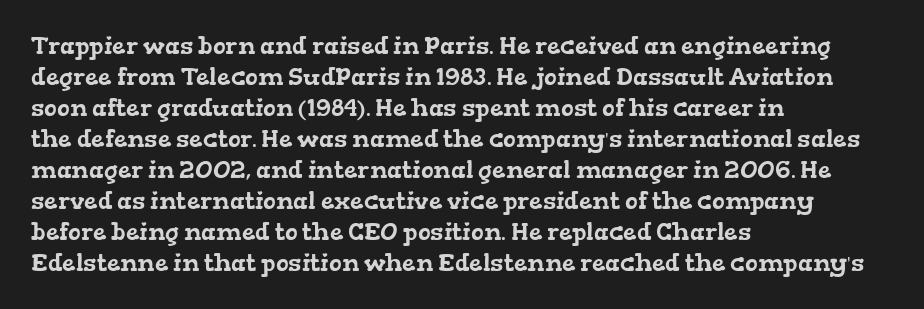
Q: Is the text underlined? A: No.
Q: How is the paragraph aligned? A: Left-aligned.
Q: Is the spacing between letters normal or unusually wide? A: Normal.
Q: Is the spacing between lines tight, normal or loose? A: Normal.
